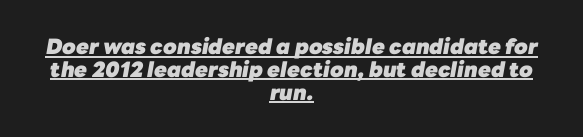
The typesetter has applied underlining to the passage shown. The characters look thick and weighty, a clear bold. In terms of posture, this sample is oblique. Vertical spacing — tight.
